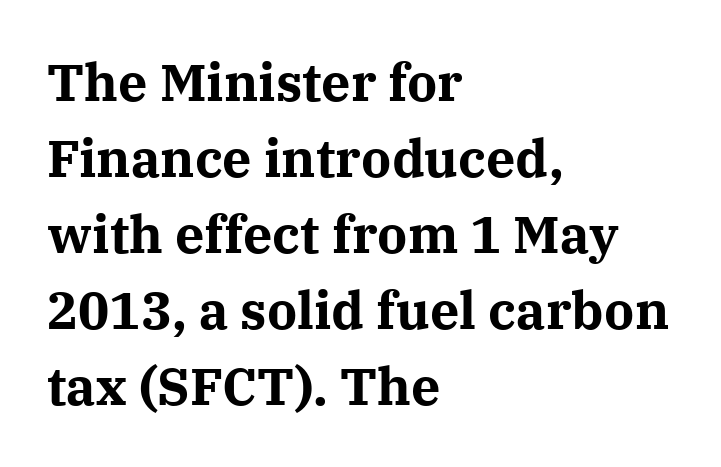
Q: Is the text bold? A: Yes.
Q: Is the text italic (slanted)? A: No, it is upright.
Q: Is the typeface a serif or a sans-serif typeface? A: Serif.
Q: Is the text underlined? A: No.
Q: How is the paragraph aligned? A: Left-aligned.
Q: Is the spacing between letters normal or unusually wide? A: Normal.
Q: Is the spacing between lines tight, normal or loose? A: Normal.
Q: Width (condensed, normal, or wide)? A: Normal.
Q: Stroke contrast? A: Medium.
Q: x-height? A: Medium.
Q: Monospaced? A: No.
